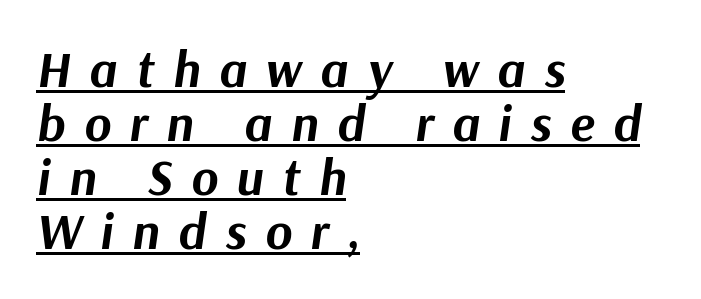
{"italic": "yes", "lean": "right", "slant_degrees": 9, "bold": "yes", "weight": "bold", "width": "normal", "stroke_contrast": "medium", "x_height": "medium", "monospaced": "no", "underline": "yes", "align": "left", "line_spacing": "tight", "line_spacing_ratio": 1.06, "letter_spacing": "wide", "letter_spacing_em": 0.37, "glyph_px": 51}
